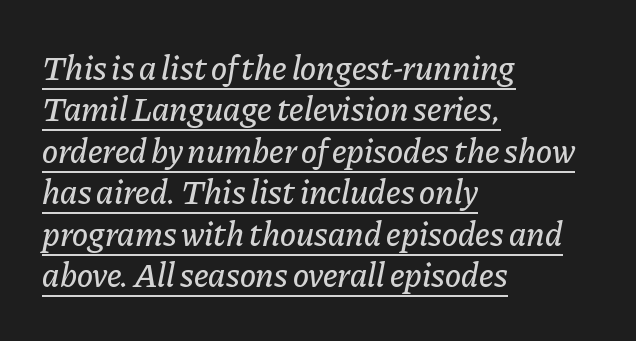
The image shows 34 px text type, italic (leaning right); set left-aligned, line spacing 1.22x, normal letter spacing, underlined; low stroke contrast and a medium x-height.
